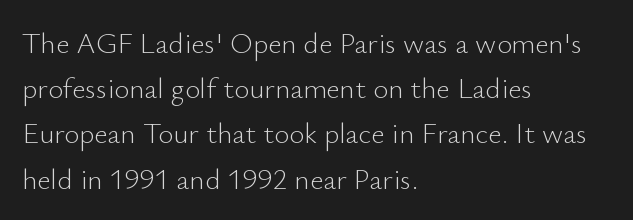
The image shows 29 px light sans-serif type, upright; set left-aligned, normal line spacing (1.56x), normal letter spacing, not underlined; low stroke contrast and a small x-height.
